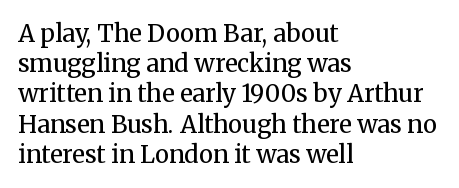
{"italic": "no", "bold": "no", "underline": "no", "align": "left", "line_spacing": "normal", "line_spacing_ratio": 1.26, "letter_spacing": "normal", "letter_spacing_em": 0.0, "glyph_px": 24}
